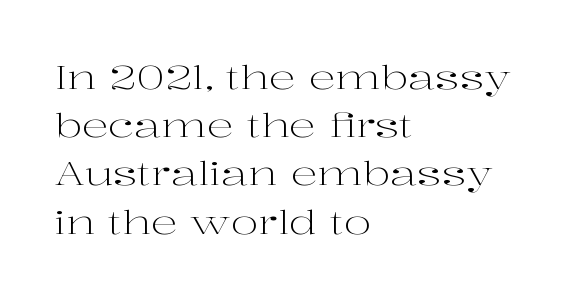
The image shows 33 px light, wide serif type, upright; set left-aligned, normal line spacing (1.46x), normal letter spacing, not underlined; high stroke contrast and a medium x-height.
